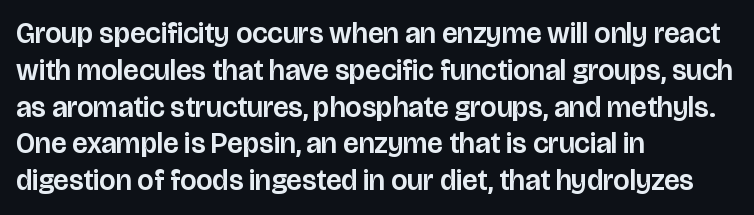
The image shows 29 px sans-serif type, upright; set left-aligned, normal line spacing (1.27x), normal letter spacing, not underlined; low stroke contrast and a large x-height.
